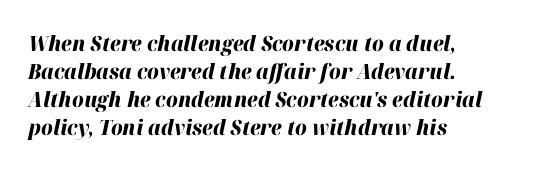
Q: Is the text bold? A: Yes.
Q: Is the text italic (slanted)? A: Yes, it leans right by about 12 degrees.
Q: Is the text underlined? A: No.
Q: How is the paragraph aligned? A: Left-aligned.
Q: Is the spacing between letters normal or unusually wide? A: Normal.
Q: Is the spacing between lines tight, normal or loose? A: Normal.
